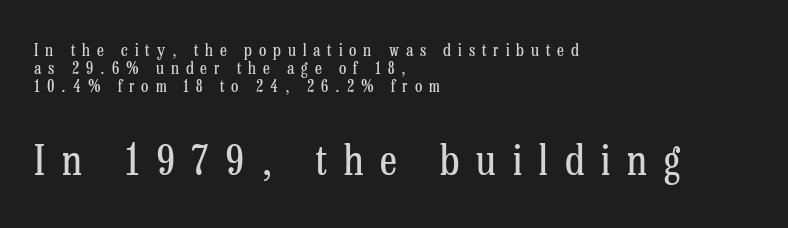
The image shows 42 px regular-weight, condensed serif type, upright; set left-aligned, tight line spacing (1.07x), unusually wide letter spacing (+0.41 em), not underlined; the second (bottom) block is 2.47x larger; low stroke contrast and a medium x-height.
